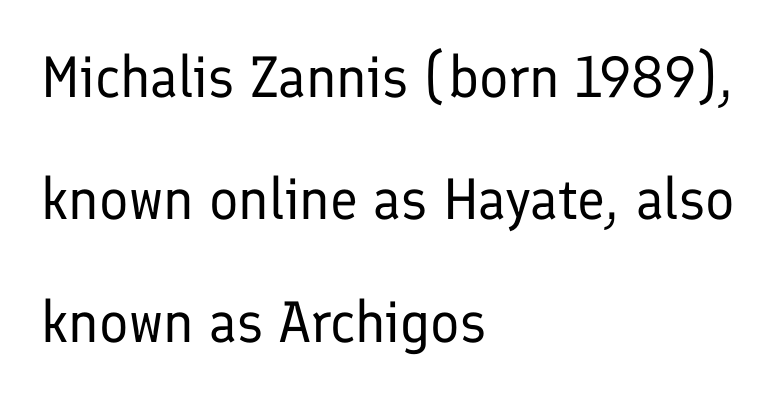
Q: Is the text bold? A: No.
Q: Is the text italic (slanted)? A: No, it is upright.
Q: Is the typeface a serif or a sans-serif typeface? A: Sans-serif.
Q: Is the text underlined? A: No.
Q: How is the paragraph aligned? A: Left-aligned.
Q: Is the spacing between letters normal or unusually wide? A: Normal.
Q: Is the spacing between lines tight, normal or loose? A: Loose.
Q: Width (condensed, normal, or wide)? A: Normal.
Q: Stroke contrast? A: Low.
Q: x-height? A: Medium.
Q: Monospaced? A: No.
